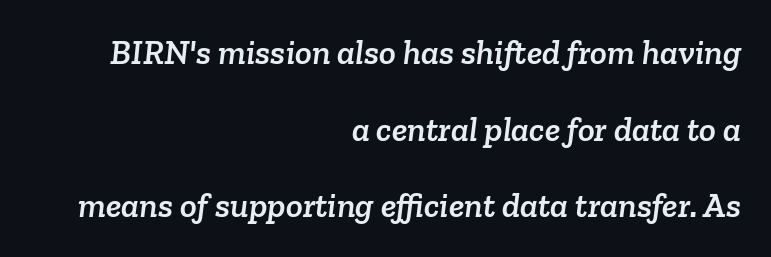
{"serif": "yes", "width": "normal", "stroke_contrast": "low", "x_height": "medium", "monospaced": "no", "underline": "no", "align": "right", "line_spacing": "loose", "line_spacing_ratio": 2.19, "letter_spacing": "normal", "letter_spacing_em": 0.0, "glyph_px": 35}
